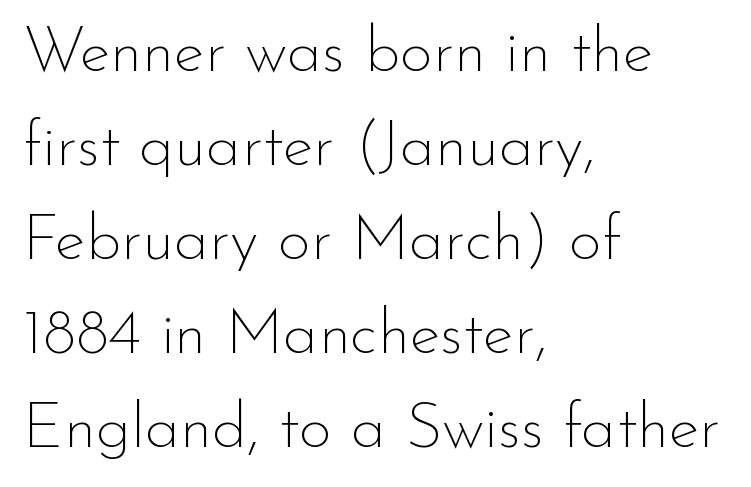
Caption: face not bold, strokes unweighted. Ascenders rise straight up at ninety degrees. Regarding serifs, this sample does without them. Short and long lines alike share a common starting point at left. The letters advance in unequal steps, a hallmark of proportional type.
